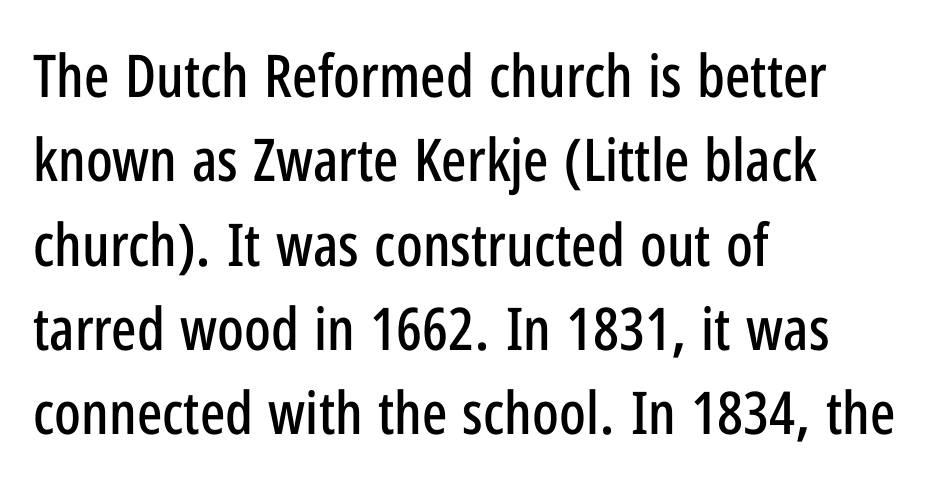
Character widths vary here, with narrow letters taking less room than wide ones. Nobody drew a line under any word here. You can tell from the bare stems that sans-serif type was used. In terms of posture, this sample is upright. The letters sit at their default tracking, neither squeezed nor spread. These lines sit exactly where default settings would place them.
